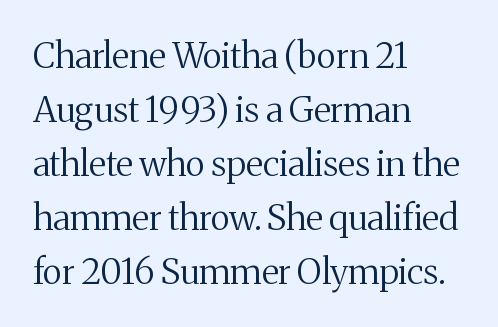
The image shows 35 px regular-weight serif type, upright; set left-aligned, normal line spacing (1.54x), normal letter spacing, not underlined; medium stroke contrast and a medium x-height.
